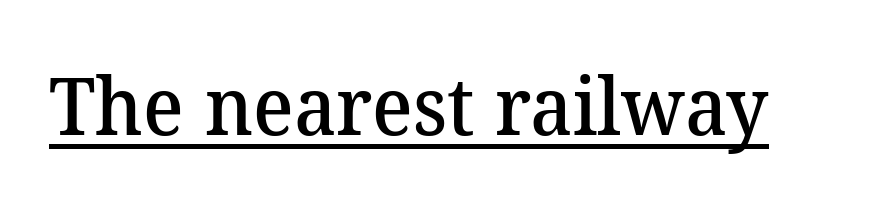
The image shows 80 px semibold serif type; set normal letter spacing, underlined; medium stroke contrast and a medium x-height.
